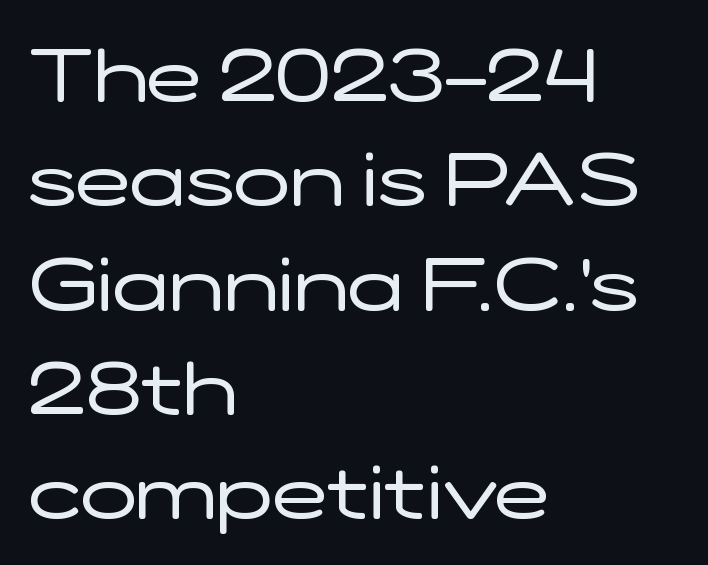
{"serif": "no", "italic": "no", "bold": "no", "weight": "regular", "width": "wide", "stroke_contrast": "low", "x_height": "medium", "monospaced": "no", "underline": "no", "align": "left", "line_spacing": "normal", "line_spacing_ratio": 1.41, "letter_spacing": "normal", "letter_spacing_em": 0.0, "glyph_px": 74}
